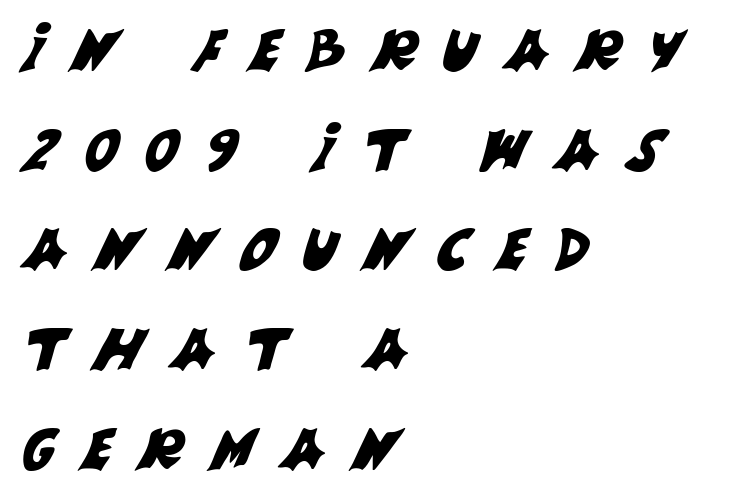
Q: Is the typeface a serif or a sans-serif typeface? A: Sans-serif.
Q: Is the text underlined? A: No.
Q: How is the paragraph aligned? A: Left-aligned.
Q: Is the spacing between letters normal or unusually wide? A: Unusually wide.
Q: Width (condensed, normal, or wide)? A: Normal.
Q: Stroke contrast? A: Medium.
Q: x-height? A: Large.
Q: Monospaced? A: No.
